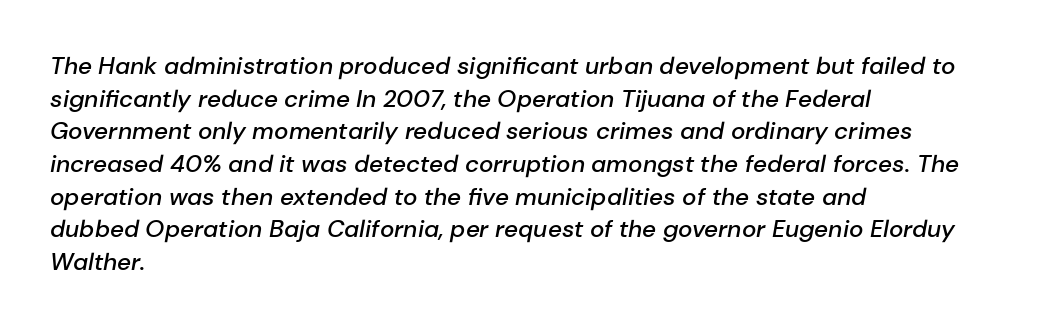
The image shows 24 px text type, italic (leaning right); set left-aligned, normal line spacing (1.36x), normal letter spacing, not underlined.
